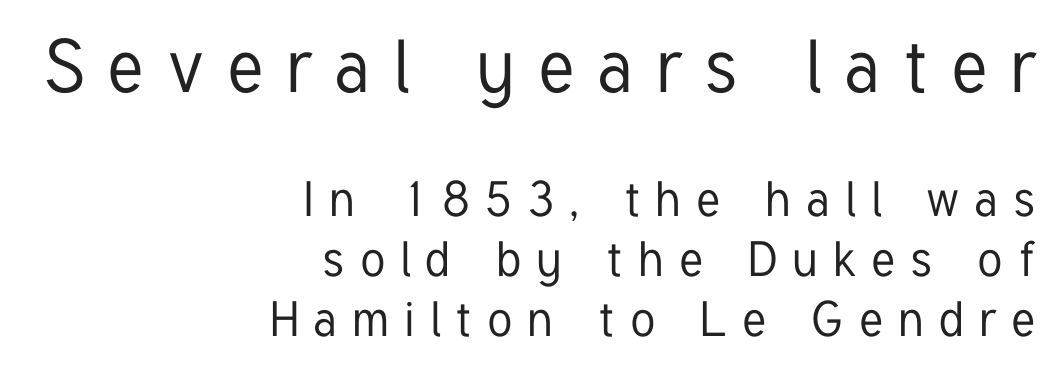
{"serif": "no", "italic": "no", "width": "condensed", "stroke_contrast": "low", "x_height": "medium", "monospaced": "no", "underline": "no", "align": "right", "line_spacing_ratio": 1.22, "letter_spacing": "wide", "letter_spacing_em": 0.31, "larger_block": "first", "size_ratio": 1.51, "glyph_px": 74}
